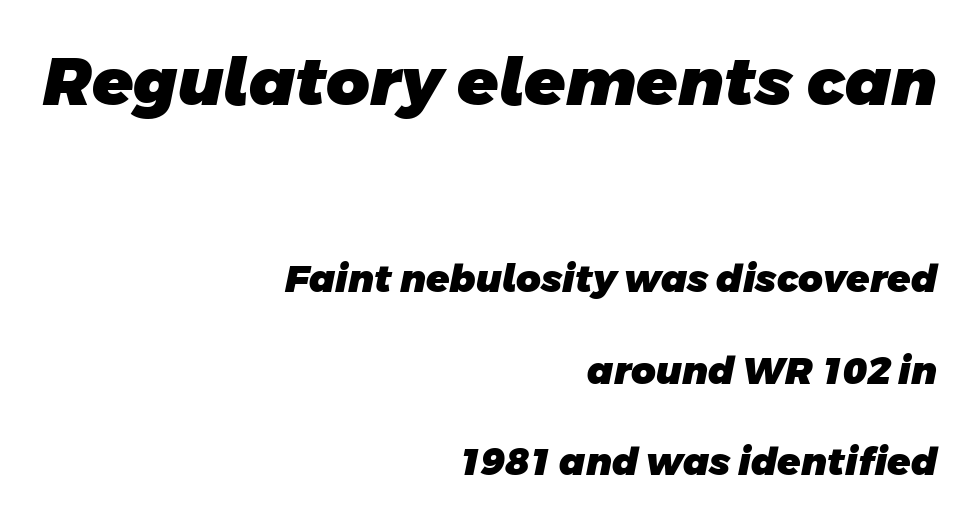
{"serif": "no", "bold": "yes", "weight": "heavy", "width": "normal", "stroke_contrast": "low", "x_height": "large", "monospaced": "no", "underline": "no", "align": "right", "line_spacing": "loose", "line_spacing_ratio": 2.4, "letter_spacing": "normal", "letter_spacing_em": 0.0, "larger_block": "first", "size_ratio": 1.76, "glyph_px": 67}
